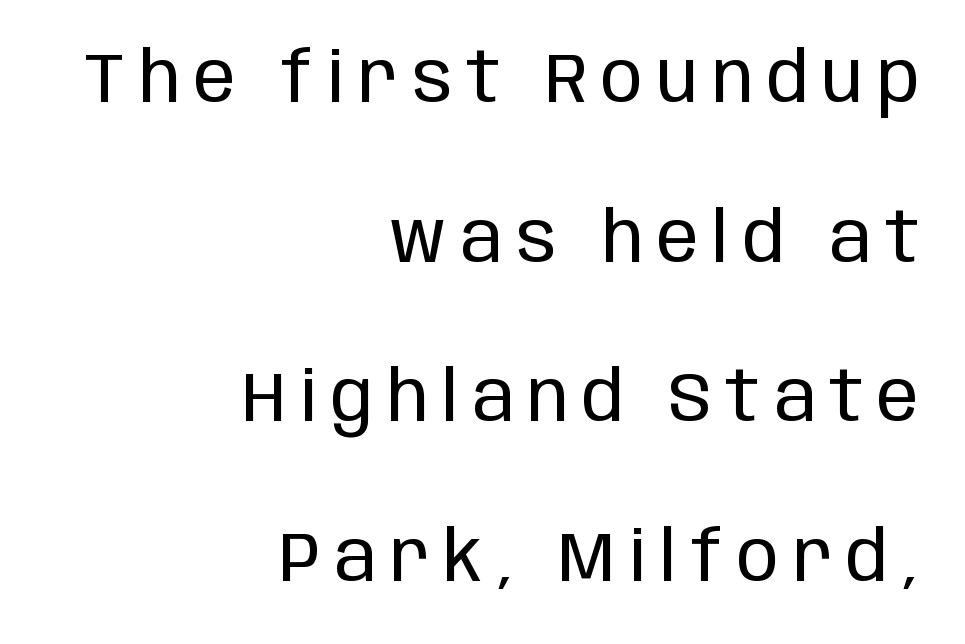
Q: Is the text bold? A: No.
Q: Is the text italic (slanted)? A: No, it is upright.
Q: Is the typeface a serif or a sans-serif typeface? A: Sans-serif.
Q: Is the text underlined? A: No.
Q: How is the paragraph aligned? A: Right-aligned.
Q: Is the spacing between letters normal or unusually wide? A: Unusually wide.
Q: Is the spacing between lines tight, normal or loose? A: Loose.
Q: Width (condensed, normal, or wide)? A: Condensed.
Q: Stroke contrast? A: Low.
Q: x-height? A: Large.
Q: Monospaced? A: No.
